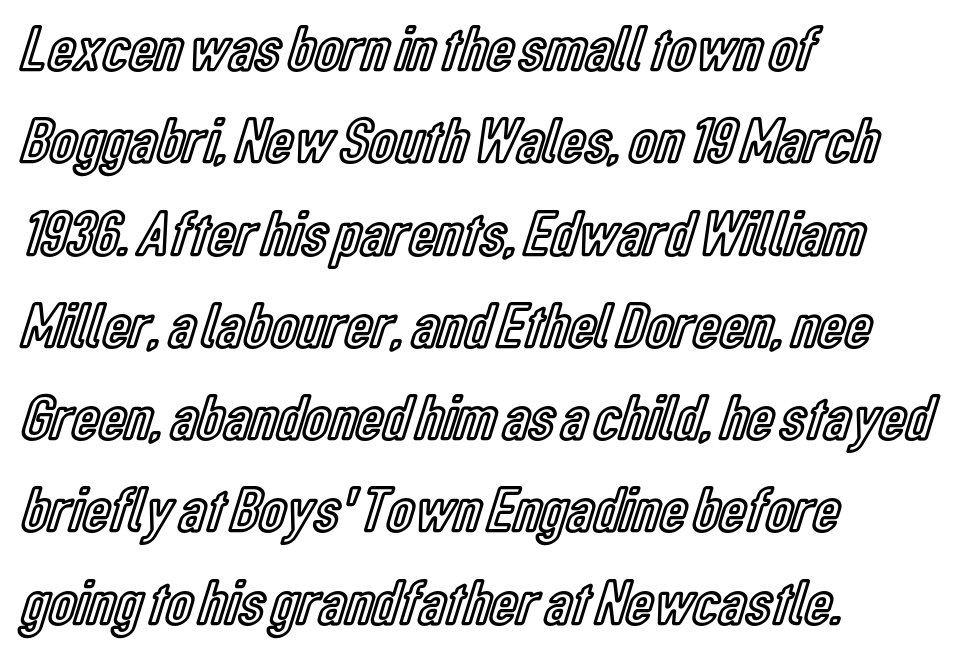
{"width": "condensed", "x_height": "medium", "monospaced": "no", "underline": "no", "align": "left", "line_spacing": "normal", "line_spacing_ratio": 1.42, "letter_spacing": "normal", "letter_spacing_em": 0.0, "glyph_px": 65}
